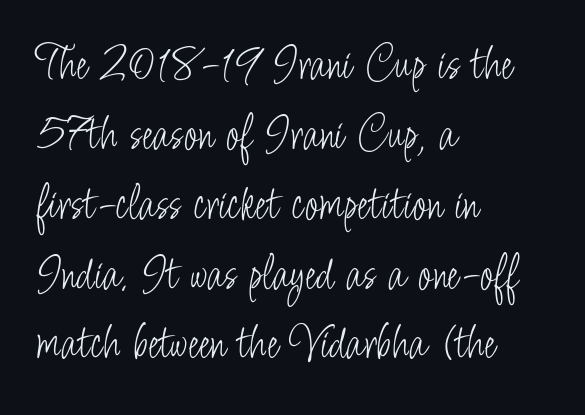
Q: Is the text bold? A: No.
Q: Is the text italic (slanted)? A: Yes.
Q: Is the typeface a serif or a sans-serif typeface? A: Sans-serif.
Q: Is the text underlined? A: No.
Q: How is the paragraph aligned? A: Left-aligned.
Q: Is the spacing between letters normal or unusually wide? A: Normal.
Q: Is the spacing between lines tight, normal or loose? A: Normal.
Q: Width (condensed, normal, or wide)? A: Condensed.
Q: Stroke contrast? A: Low.
Q: x-height? A: Small.
Q: Monospaced? A: No.
